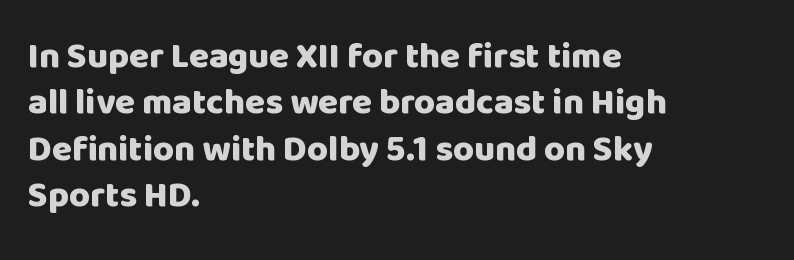
These words are printed bold, with thick strokes throughout. Descenders hang freely into open space. Is this a fixed-width face? No — the glyphs have proportional, varying widths. Type style note: lacks serifs. This sample is left-justified, so line endings fall wherever the words run out. Vertical strokes here are truly vertical.
